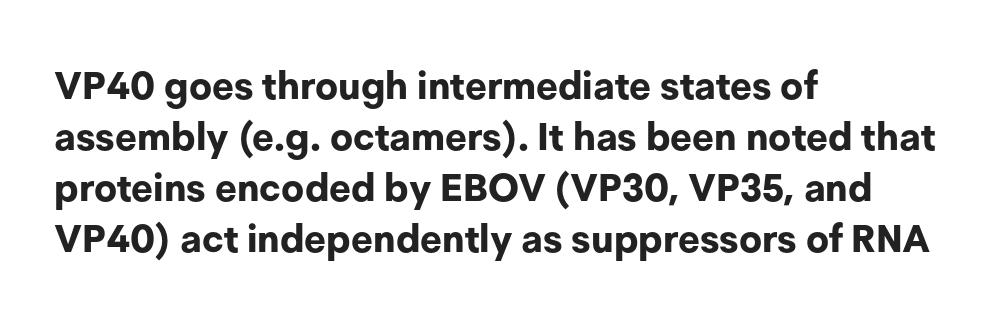
Q: Is the text bold? A: Yes.
Q: Is the text italic (slanted)? A: No, it is upright.
Q: Is the typeface a serif or a sans-serif typeface? A: Sans-serif.
Q: Is the text underlined? A: No.
Q: How is the paragraph aligned? A: Left-aligned.
Q: Is the spacing between letters normal or unusually wide? A: Normal.
Q: Is the spacing between lines tight, normal or loose? A: Normal.
Q: Width (condensed, normal, or wide)? A: Normal.
Q: Stroke contrast? A: Low.
Q: x-height? A: Medium.
Q: Monospaced? A: No.
